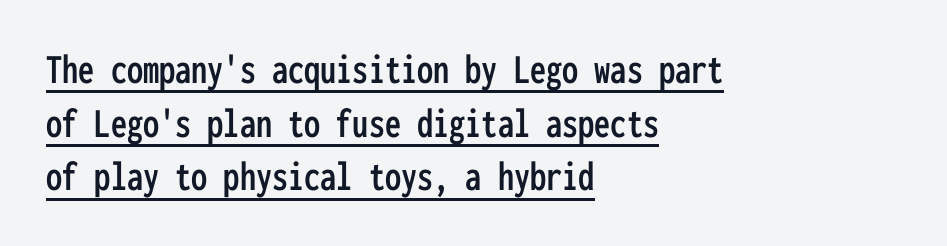
{"serif": "no", "italic": "no", "width": "condensed", "stroke_contrast": "low", "x_height": "medium", "monospaced": "yes", "underline": "yes", "align": "left", "line_spacing": "normal", "line_spacing_ratio": 1.25, "letter_spacing": "normal", "letter_spacing_em": 0.0, "glyph_px": 43}
